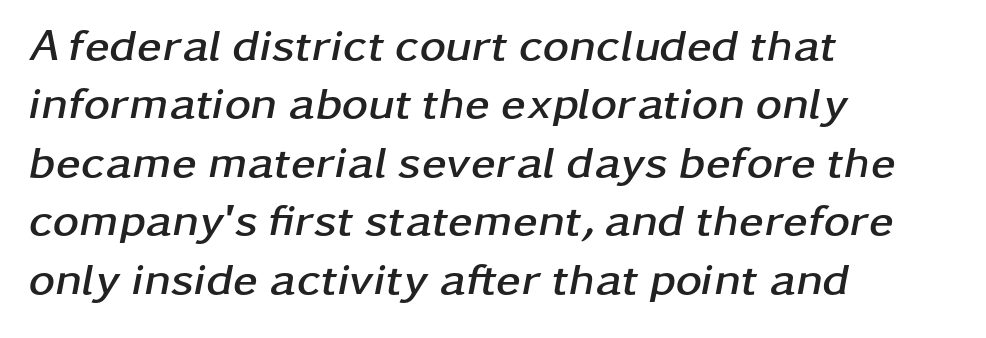
The image shows 45 px semibold, wide type, italic (leaning right); set left-aligned, normal line spacing (1.3x), normal letter spacing, not underlined; low stroke contrast and a medium x-height.
